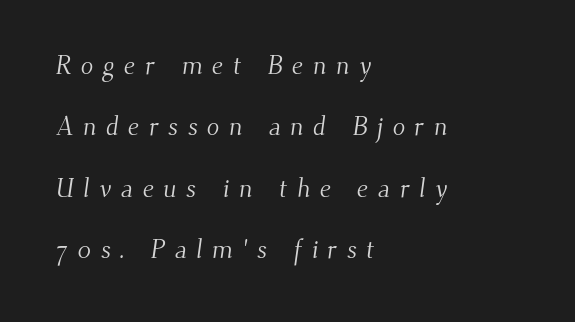
Q: Is the text bold? A: No.
Q: Is the text underlined? A: No.
Q: How is the paragraph aligned? A: Left-aligned.
Q: Is the spacing between letters normal or unusually wide? A: Unusually wide.
Q: Is the spacing between lines tight, normal or loose? A: Loose.
